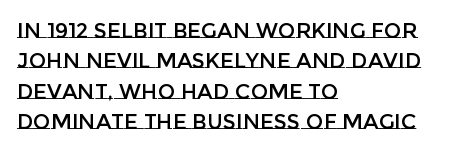
A bare baseline throughout the passage. This rendering uses left alignment, leaving the right contour irregular. Vertical strokes here are truly vertical. Glyph-to-glyph distance matches everyday printed text. If you measured baseline to baseline, you'd find a middling distance.
